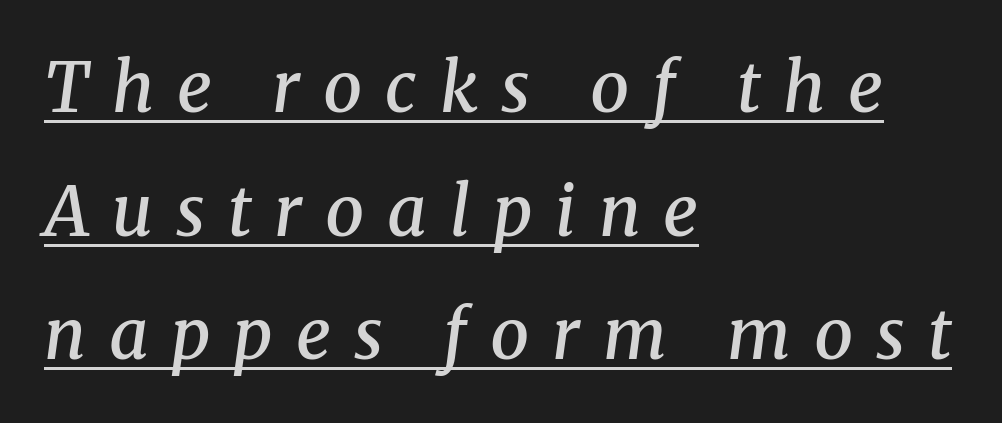
The image shows 69 px semibold serif type, italic (leaning right); set left-aligned, line spacing 1.79x, unusually wide letter spacing (+0.33 em), underlined; medium stroke contrast and a medium x-height.
